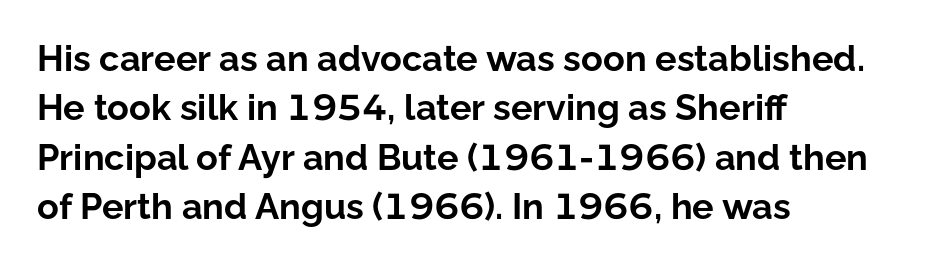
Vertical strokes here are truly vertical. Stroke thickness is high; the sample reads as a true bold. The typesetter chose a ragged-right arrangement here. Stroke terminals: plain, sans-serif.
